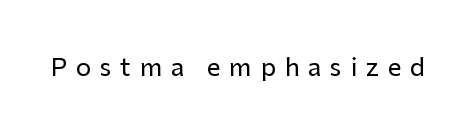
Posture: vertical. Substantial extra tracking has been applied to these lines. The area under the type is left untouched.
